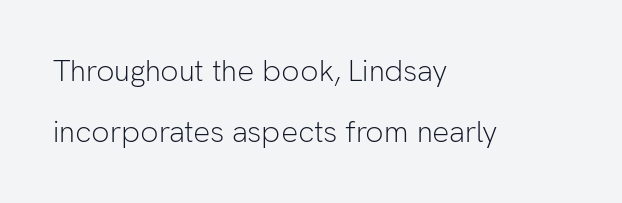
{"serif": "no", "italic": "no", "bold": "no", "weight": "light", "width": "normal", "stroke_contrast": "low", "x_height": "medium", "monospaced": "no", "underline": "no", "align": "left", "line_spacing": "loose", "line_spacing_ratio": 2.02, "letter_spacing": "normal", "letter_spacing_em": 0.0, "glyph_px": 30}
